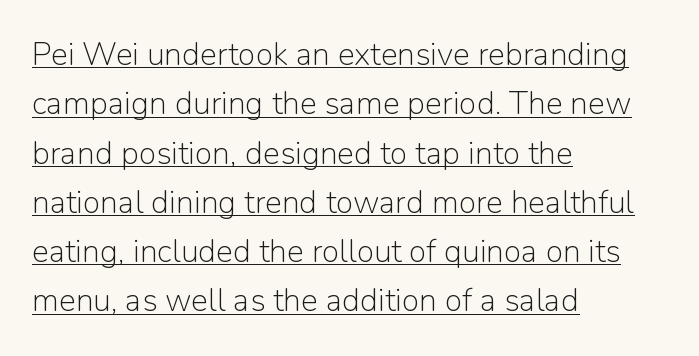
The image shows 32 px light sans-serif type, upright; set left-aligned, normal line spacing (1.54x), normal letter spacing, underlined; low stroke contrast and a medium x-height.
